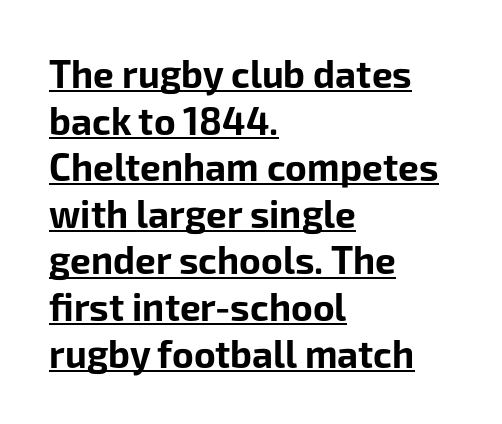
The typesetter chose a ragged-right arrangement here. Rendered with straight, roman letterforms. Between one letter and the next there's only the usual sliver of space. What's the leading like? Ordinary, nothing unusual.
